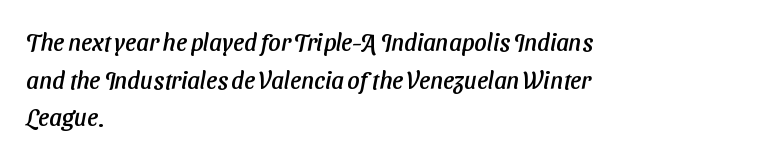
Q: Is the text underlined? A: No.
Q: How is the paragraph aligned? A: Left-aligned.
Q: Is the spacing between letters normal or unusually wide? A: Normal.
Q: Is the spacing between lines tight, normal or loose? A: Normal.
